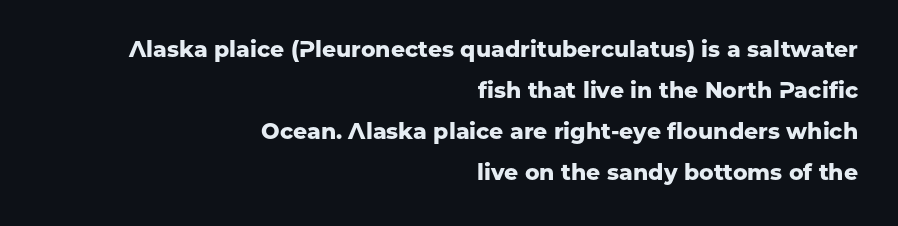
Visually the block forms a straight wall on the right and a jagged coastline on the left. Plenty of ink on the page — the face is bold. This rendering features lettering with no underline. Tracking value appears to be zero — textbook default spacing. This sample uses an upright cut, with every glyph sitting square on the baseline.
